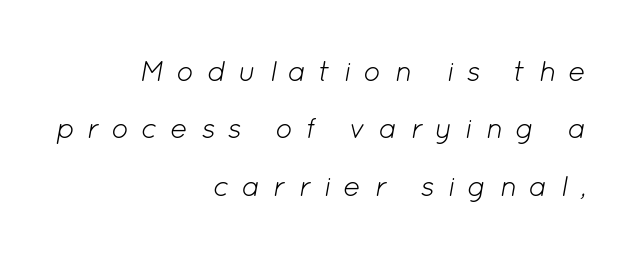
Q: Is the text bold? A: No.
Q: Is the text italic (slanted)? A: Yes, it leans right by about 12 degrees.
Q: Is the text underlined? A: No.
Q: How is the paragraph aligned? A: Right-aligned.
Q: Is the spacing between letters normal or unusually wide? A: Unusually wide.
Q: Is the spacing between lines tight, normal or loose? A: Loose.
Q: Width (condensed, normal, or wide)? A: Normal.
Q: Stroke contrast? A: Low.
Q: x-height? A: Medium.
Q: Monospaced? A: No.
